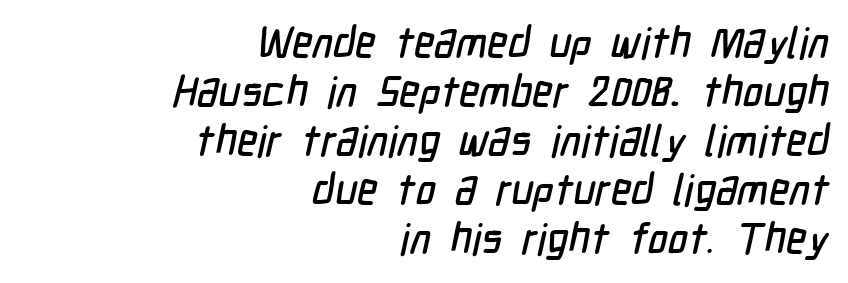
{"serif": "no", "width": "condensed", "stroke_contrast": "low", "x_height": "medium", "monospaced": "no", "underline": "no", "align": "right", "line_spacing": "tight", "line_spacing_ratio": 1.14, "letter_spacing": "normal", "letter_spacing_em": 0.0, "glyph_px": 43}
